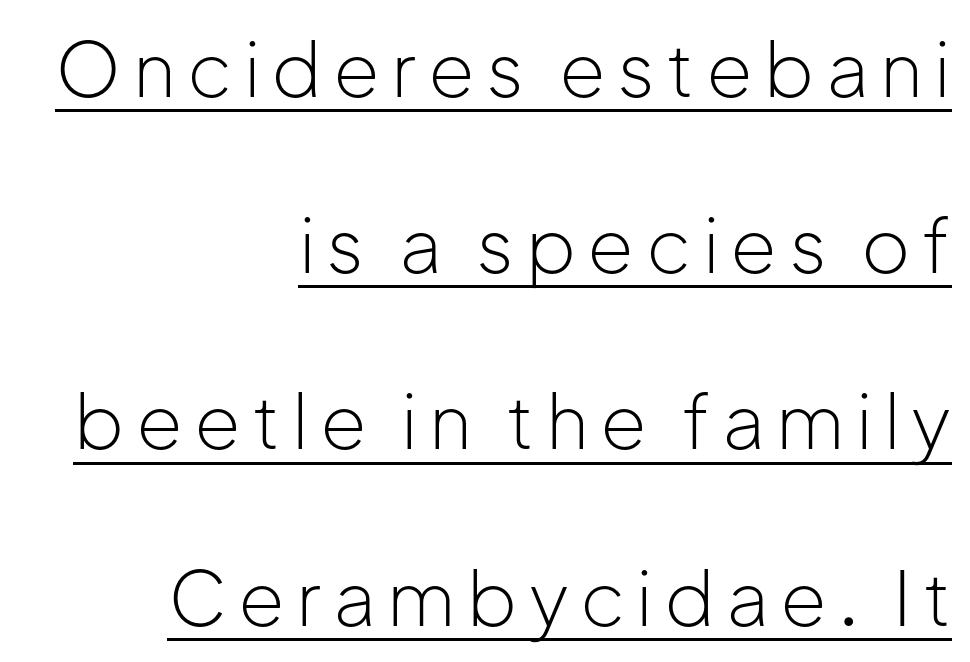
{"serif": "no", "italic": "no", "bold": "no", "weight": "light", "width": "normal", "stroke_contrast": "low", "x_height": "medium", "monospaced": "no", "underline": "yes", "align": "right", "line_spacing": "loose", "line_spacing_ratio": 2.35, "glyph_px": 75}
